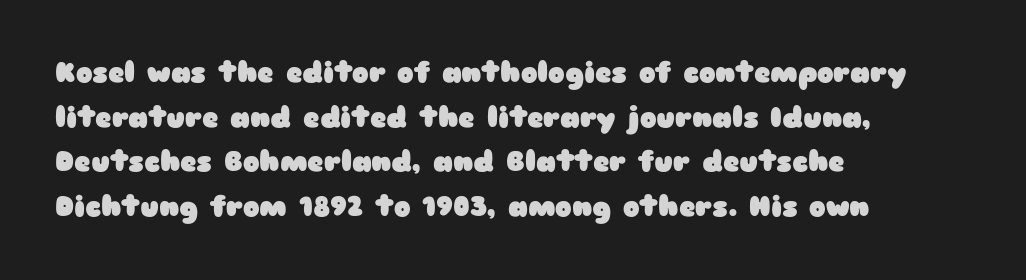
The image shows 28 px heavy, wide sans-serif type, upright; set left-aligned, normal line spacing (1.59x), normal letter spacing, not underlined; low stroke contrast and a medium x-height.
